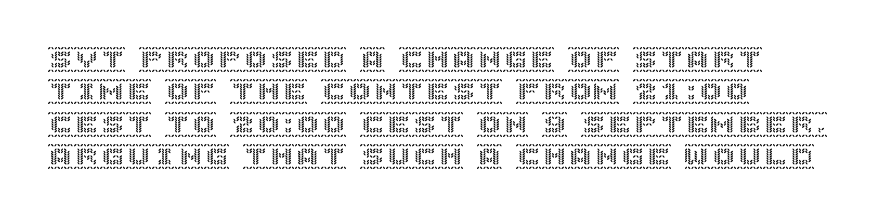
These lines sit exactly where default settings would place them. The letters stand upright; this is a roman face. Typeset ragged right — the left edge is the straight one. Just letters on the line, the space beneath them empty. Caption: standard tracking, unaltered.
